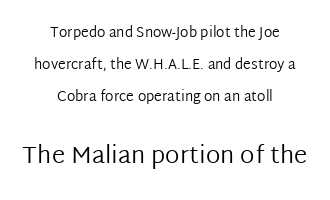
Q: Is the text bold? A: No.
Q: Is the text italic (slanted)? A: No, it is upright.
Q: Is the text underlined? A: No.
Q: How is the paragraph aligned? A: Centered.
Q: Is the spacing between letters normal or unusually wide? A: Normal.
Q: Is the spacing between lines tight, normal or loose? A: Loose.
Q: Which block of text is set in a larger size, the first (top) or the second (bottom)? A: The second (bottom) one.
